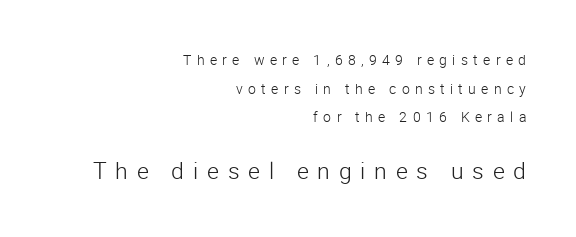
The image shows 23 px text type, upright; set right-aligned, loose line spacing (2.05x), unusually wide letter spacing (+0.38 em), not underlined; the second (bottom) block is 1.64x larger.
